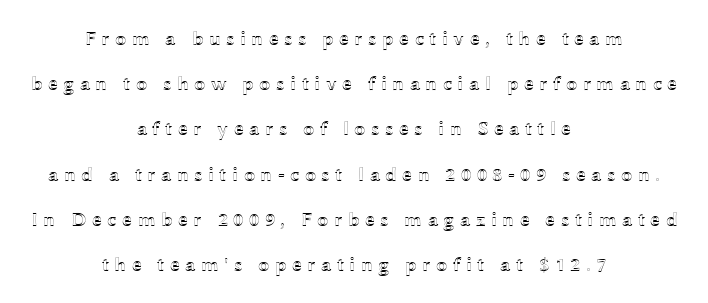
{"italic": "no", "underline": "no", "align": "center", "line_spacing": "loose", "line_spacing_ratio": 2.26, "letter_spacing": "wide", "letter_spacing_em": 0.27, "glyph_px": 20}
